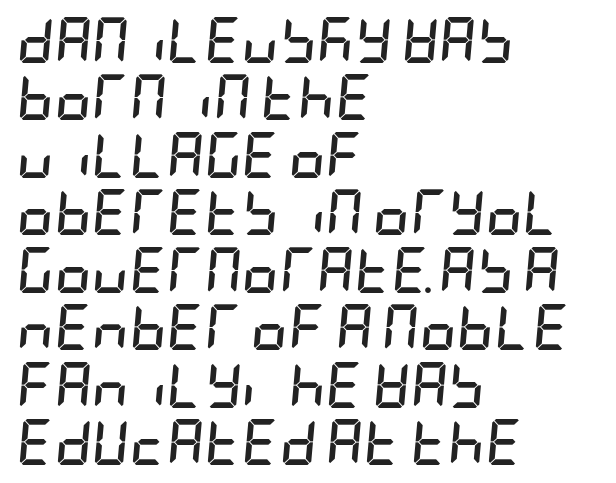
The image shows 46 px semibold, condensed type, italic (leaning right); set left-aligned, normal line spacing (1.25x), normal letter spacing, not underlined; low stroke contrast and a large x-height.
